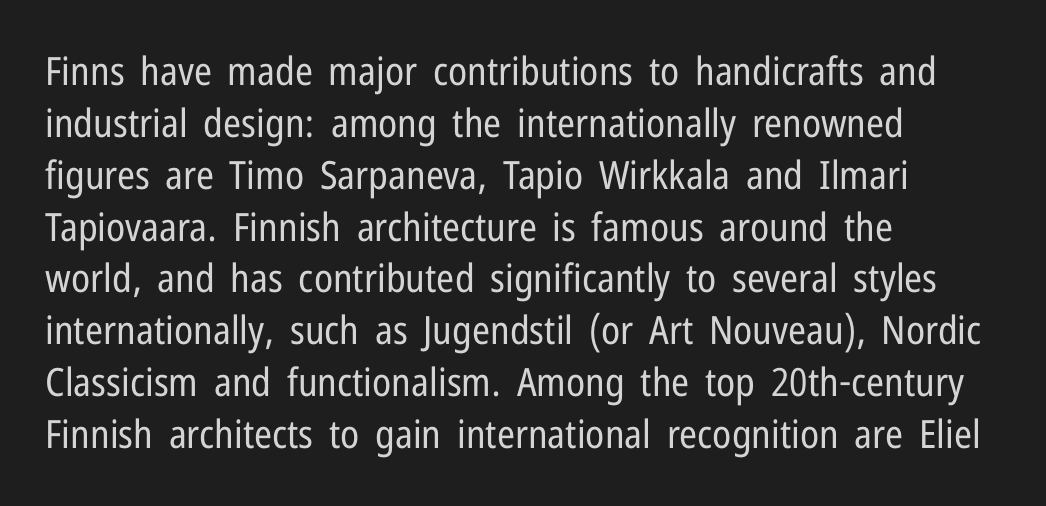
{"serif": "no", "italic": "no", "bold": "no", "weight": "regular", "width": "condensed", "stroke_contrast": "low", "x_height": "medium", "monospaced": "no", "underline": "no", "align": "left", "line_spacing": "normal", "line_spacing_ratio": 1.33, "letter_spacing": "normal", "letter_spacing_em": 0.0, "glyph_px": 39}
